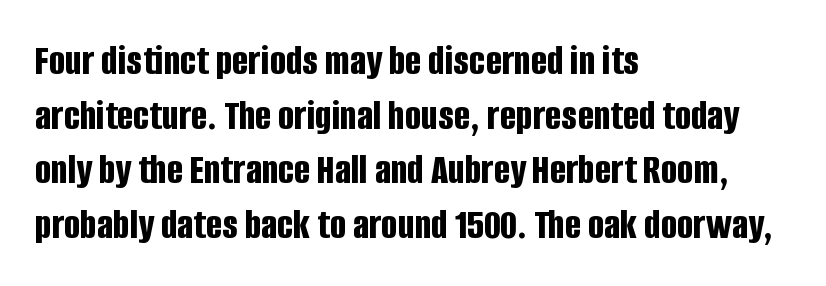
Stroke thickness is high; the sample reads as a true bold. This sample has the flowing, uneven cadence of proportional lettering. This rendering uses left alignment, leaving the right contour irregular. Ordinary non-slanted type is in use.
